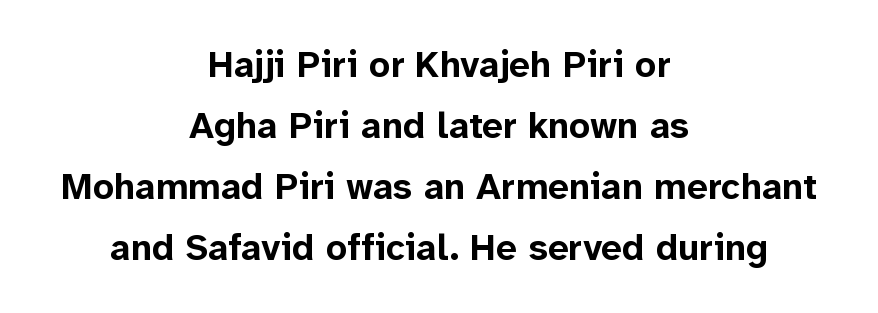
Q: Is the text bold? A: Yes.
Q: Is the text italic (slanted)? A: No, it is upright.
Q: Is the typeface a serif or a sans-serif typeface? A: Sans-serif.
Q: Is the text underlined? A: No.
Q: How is the paragraph aligned? A: Centered.
Q: Is the spacing between letters normal or unusually wide? A: Normal.
Q: Is the spacing between lines tight, normal or loose? A: Normal.
Q: Width (condensed, normal, or wide)? A: Normal.
Q: Stroke contrast? A: Low.
Q: x-height? A: Medium.
Q: Monospaced? A: No.
